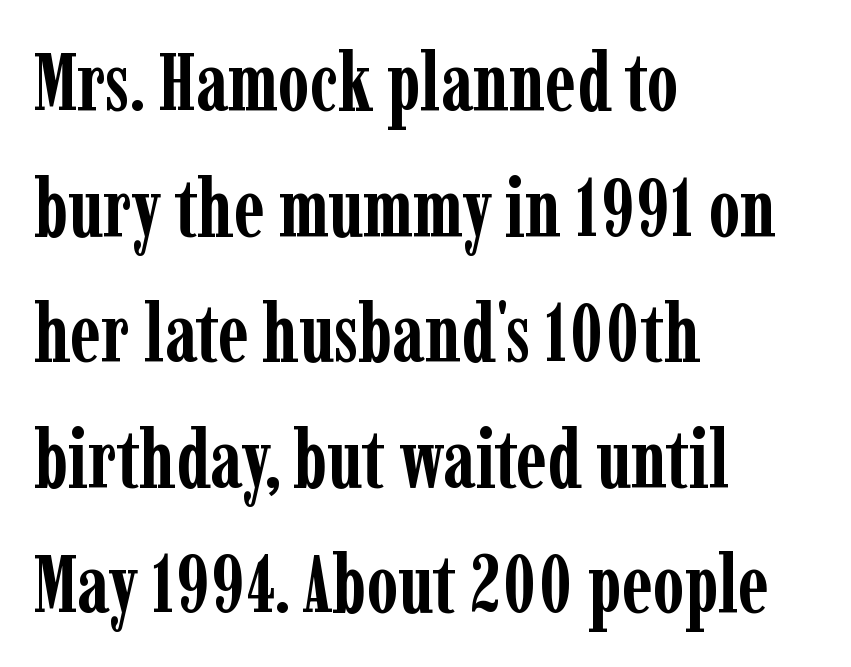
{"serif": "yes", "italic": "no", "bold": "yes", "weight": "semibold", "width": "condensed", "stroke_contrast": "low", "x_height": "medium", "monospaced": "no", "underline": "no", "align": "left", "line_spacing": "normal", "line_spacing_ratio": 1.57, "letter_spacing": "normal", "letter_spacing_em": 0.0, "glyph_px": 80}
